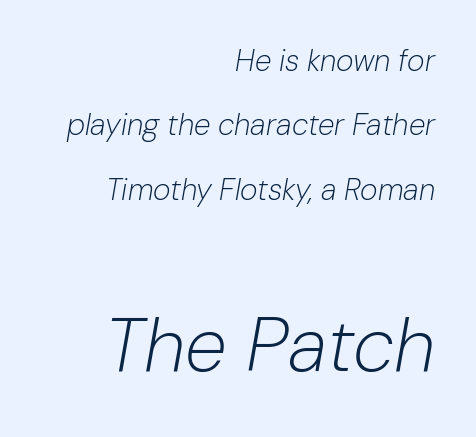
Just letters on the line, the space beneath them empty. Is this a fixed-width face? No — the glyphs have proportional, varying widths. What's the leading like? Stretched, with rows far apart. Short and long lines alike share a common ending point at right. Weight class: somewhere from thin through regular.
